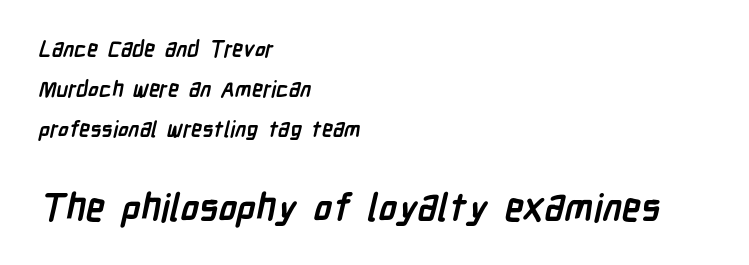
The emphasis by scale lands on block number two, below. Decoration check: the copy has no underline. This sample uses plain, unmodified letter spacing. This is sans-serif lettering, the kind often seen on screens and signage. The letters advance in unequal steps, a hallmark of proportional type.
